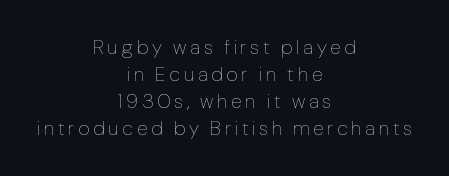
The characters are drawn with everyday or finer stroke widths. This block has exactly the height ordinary leading produces. The typography opts for an upright posture over an oblique one. The passage shown is not underscored anywhere. These lines stack symmetrically, like a column narrowing and widening about its center.
